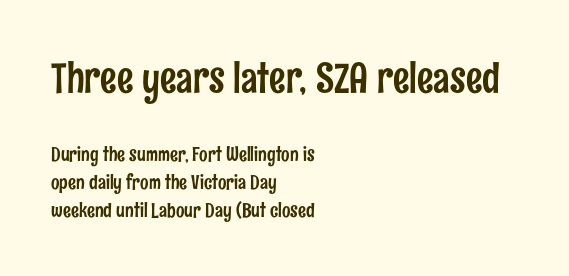
Q: Is the text italic (slanted)? A: No, it is upright.
Q: Is the typeface a serif or a sans-serif typeface? A: Sans-serif.
Q: Is the text underlined? A: No.
Q: How is the paragraph aligned? A: Left-aligned.
Q: Is the spacing between letters normal or unusually wide? A: Normal.
Q: Is the spacing between lines tight, normal or loose? A: Normal.
Q: Which block of text is set in a larger size, the first (top) or the second (bottom)? A: The first (top) one.
Q: Width (condensed, normal, or wide)? A: Condensed.
Q: Stroke contrast? A: Low.
Q: x-height? A: Medium.
Q: Monospaced? A: No.
